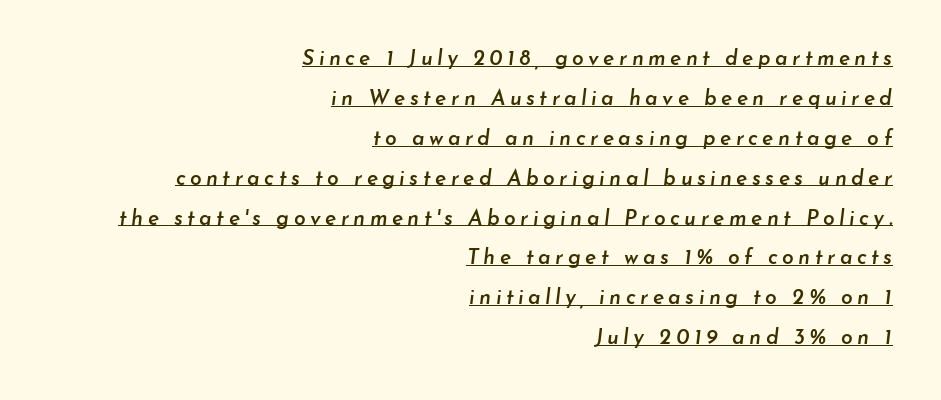
The image shows 21 px text type, italic (leaning right); set right-aligned, loose line spacing (1.9x), unusually wide letter spacing (+0.21 em), underlined.
